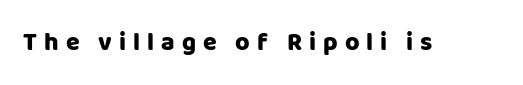
Compared with typical body copy, the letter spacing here is much looser. These lines were composed using upright roman letters. Letters rest on an invisible, unmarked baseline.
